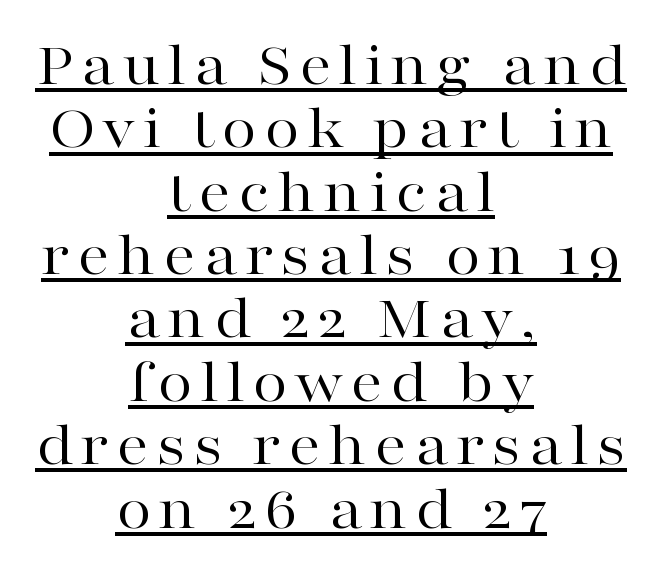
{"serif": "yes", "italic": "no", "bold": "no", "weight": "regular", "width": "wide", "stroke_contrast": "high", "x_height": "medium", "monospaced": "no", "underline": "yes", "align": "center", "line_spacing": "tight", "line_spacing_ratio": 0.99, "glyph_px": 64}
